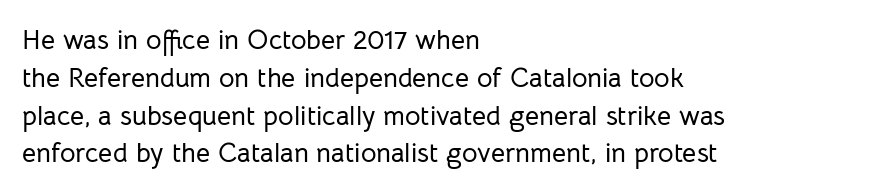
The image shows 27 px text type, upright; set left-aligned, normal line spacing (1.4x), normal letter spacing, not underlined.
